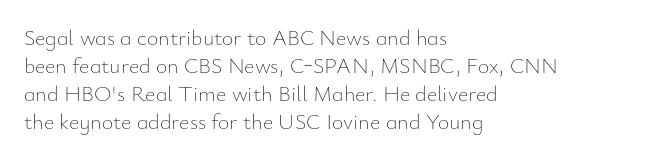
Q: Is the text bold? A: No.
Q: Is the text italic (slanted)? A: No, it is upright.
Q: Is the text underlined? A: No.
Q: How is the paragraph aligned? A: Left-aligned.
Q: Is the spacing between letters normal or unusually wide? A: Normal.
Q: Is the spacing between lines tight, normal or loose? A: Normal.
